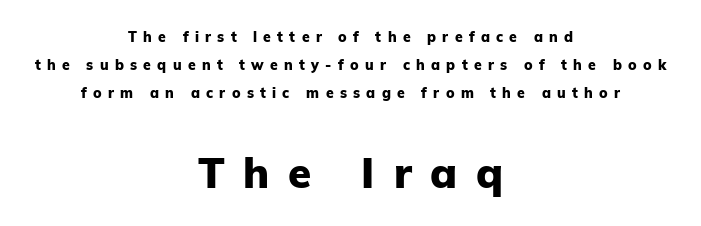
I'd describe the lettering as bold — thick and assertive. Lines of text with bare space underneath. A roman cut, with each character standing at attention. The typeface chosen for these lines omits serifs.
